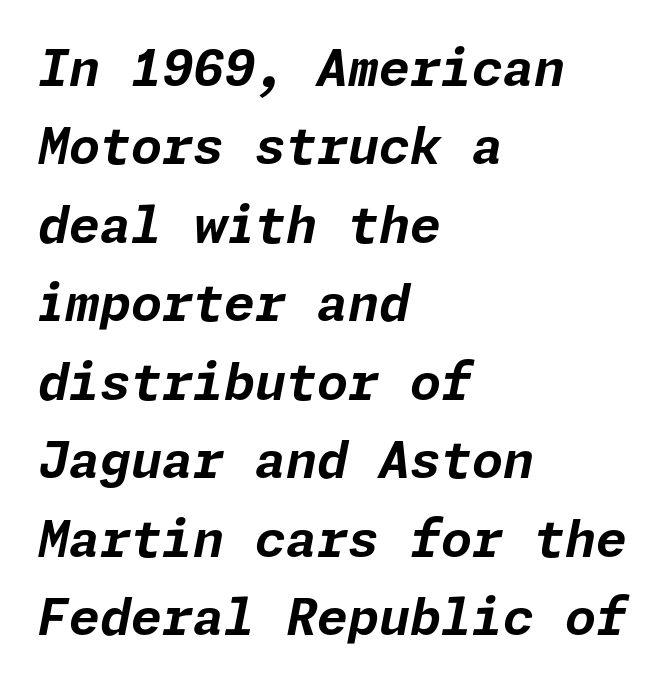
Q: Is the text bold? A: Yes.
Q: Is the text italic (slanted)? A: Yes, it leans right by about 11 degrees.
Q: Is the text underlined? A: No.
Q: How is the paragraph aligned? A: Left-aligned.
Q: Is the spacing between letters normal or unusually wide? A: Normal.
Q: Is the spacing between lines tight, normal or loose? A: Normal.
Q: Width (condensed, normal, or wide)? A: Normal.
Q: Stroke contrast? A: Low.
Q: x-height? A: Medium.
